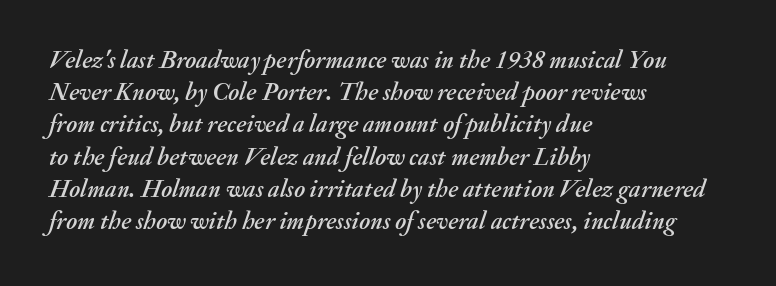
The image shows 25 px text type, italic (leaning right); set left-aligned, normal line spacing (1.29x), normal letter spacing, not underlined.
